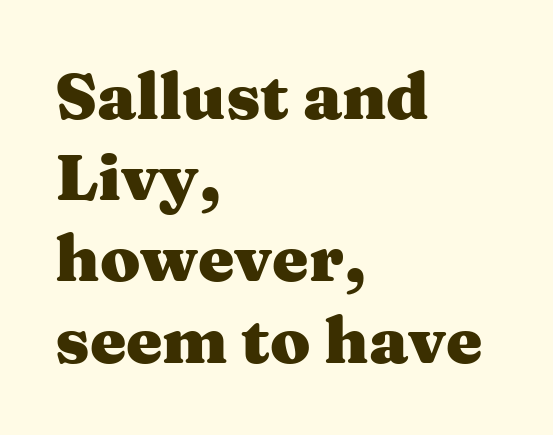
The face used here is seriffed, in the tradition of book romans. The face used here is rendered with its standard letterfit. The line-height multiplier appears to be the usual default. Upright lettering throughout. A typesetter would call this proportional, since set widths differ per character. The string is rendered with underlining switched off.
